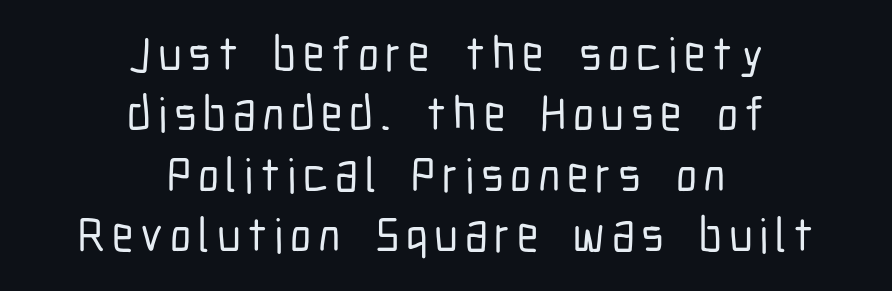
Q: Is the text italic (slanted)? A: No, it is upright.
Q: Is the typeface a serif or a sans-serif typeface? A: Sans-serif.
Q: Is the text underlined? A: No.
Q: How is the paragraph aligned? A: Centered.
Q: Is the spacing between lines tight, normal or loose? A: Normal.
Q: Width (condensed, normal, or wide)? A: Condensed.
Q: Stroke contrast? A: Low.
Q: x-height? A: Medium.
Q: Monospaced? A: No.
